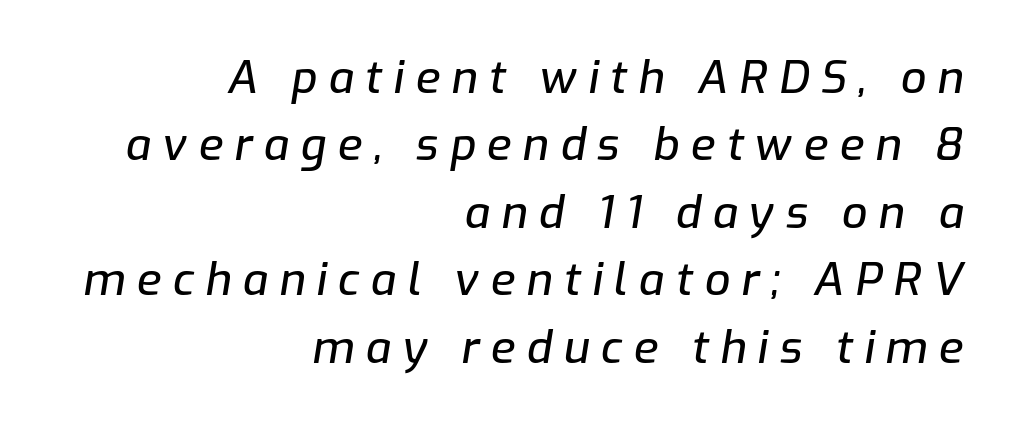
The image shows 45 px text type, italic (leaning right); set right-aligned, normal line spacing (1.5x), unusually wide letter spacing (+0.25 em), not underlined; low stroke contrast and a medium x-height.
